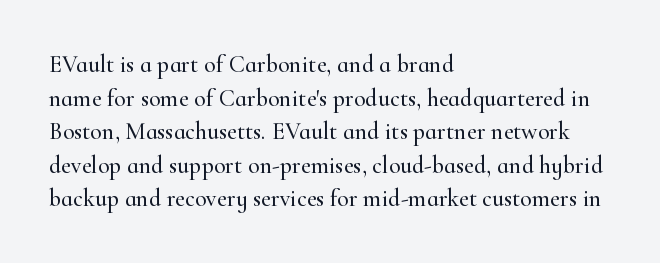
Q: Is the text italic (slanted)? A: No, it is upright.
Q: Is the text underlined? A: No.
Q: How is the paragraph aligned? A: Left-aligned.
Q: Is the spacing between letters normal or unusually wide? A: Normal.
Q: Is the spacing between lines tight, normal or loose? A: Normal.
